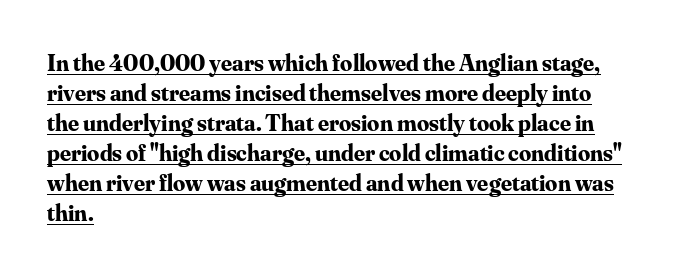
Q: Is the text bold? A: Yes.
Q: Is the text italic (slanted)? A: No, it is upright.
Q: Is the text underlined? A: Yes.
Q: How is the paragraph aligned? A: Left-aligned.
Q: Is the spacing between letters normal or unusually wide? A: Normal.
Q: Is the spacing between lines tight, normal or loose? A: Normal.
